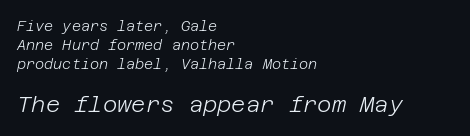
The compositor pushed each line to the left boundary. The line-height multiplier appears to be the usual default. Visually, the bottom section dominates because its glyphs are scaled up. The specimen reads as italic at a glance. This reads as an unemphasized weight, regular at the heaviest. The space beneath each line is pristine and unruled.
